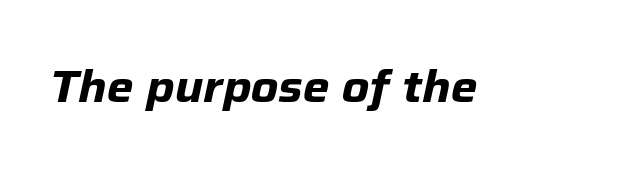
{"italic": "yes", "lean": "right", "slant_degrees": 12, "bold": "yes", "weight": "bold", "width": "normal", "stroke_contrast": "low", "x_height": "medium", "monospaced": "no", "underline": "no", "letter_spacing": "normal", "letter_spacing_em": 0.0, "glyph_px": 45}
